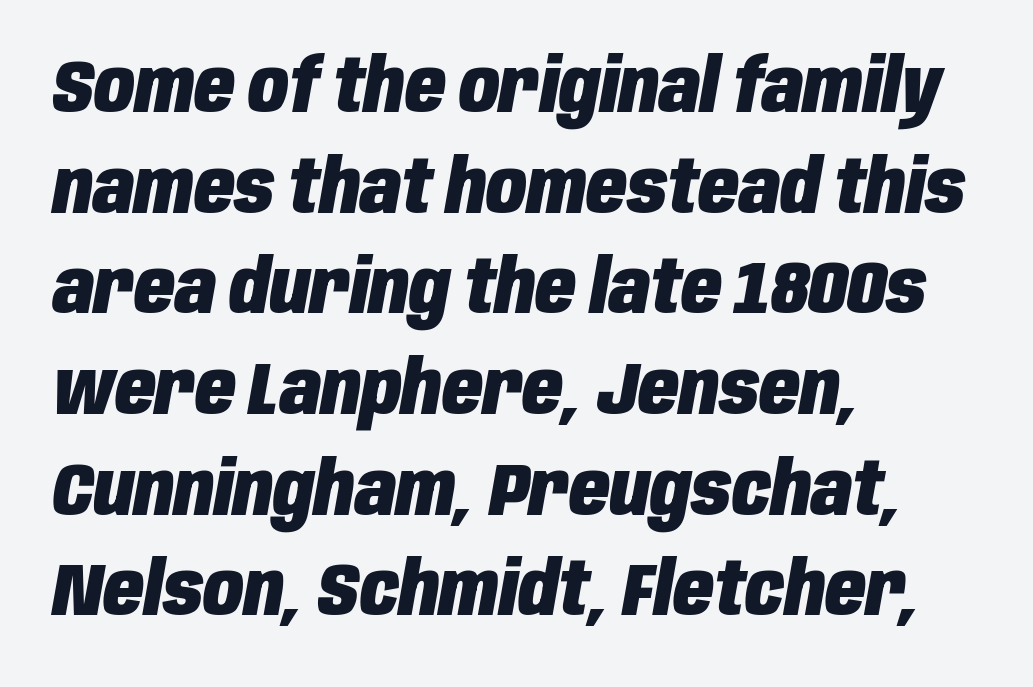
In terms of leading, this rendering sits right in the middle. No extra tracking has been applied to these lines. This rendering uses left alignment, leaving the right contour irregular. Only glyphs here, with clear space below each row.
